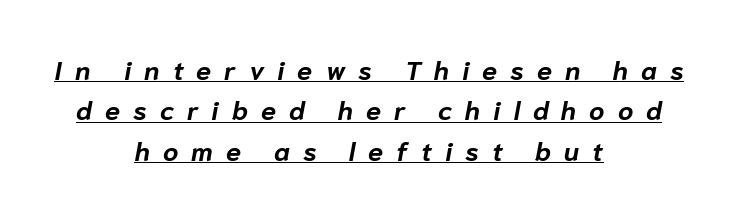
Does the leading feel generous? No, just average. Characters follow at a spacing far wider than the type designer built in. The rendering uses the underline text-decoration. Strong, thick strokes mark this as bold type. Italic? Definitely — the glyphs are oblique. The rendering positions every line midway between the sides.
